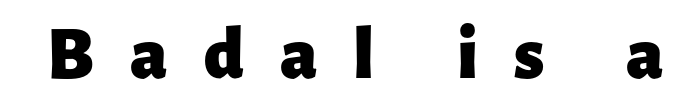
The image shows 75 px heavy sans-serif type, upright; set unusually wide letter spacing (+0.48 em), not underlined; low stroke contrast and a medium x-height.
